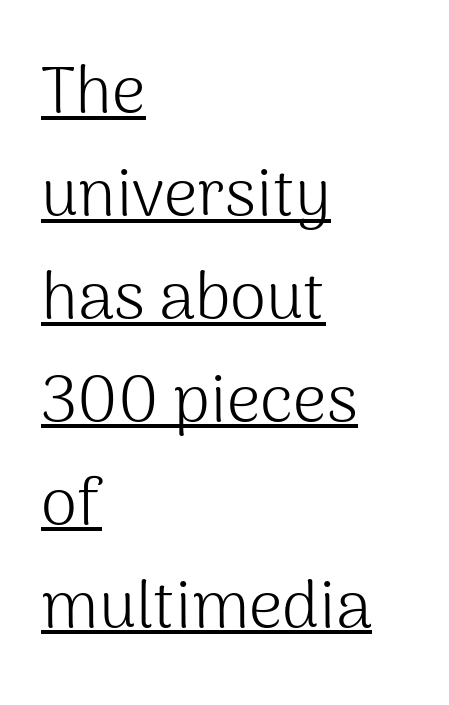
Q: Is the text bold? A: No.
Q: Is the text italic (slanted)? A: No, it is upright.
Q: Is the typeface a serif or a sans-serif typeface? A: Sans-serif.
Q: Is the text underlined? A: Yes.
Q: How is the paragraph aligned? A: Left-aligned.
Q: Is the spacing between letters normal or unusually wide? A: Normal.
Q: Is the spacing between lines tight, normal or loose? A: Normal.
Q: Width (condensed, normal, or wide)? A: Normal.
Q: Stroke contrast? A: Medium.
Q: x-height? A: Medium.
Q: Monospaced? A: No.
